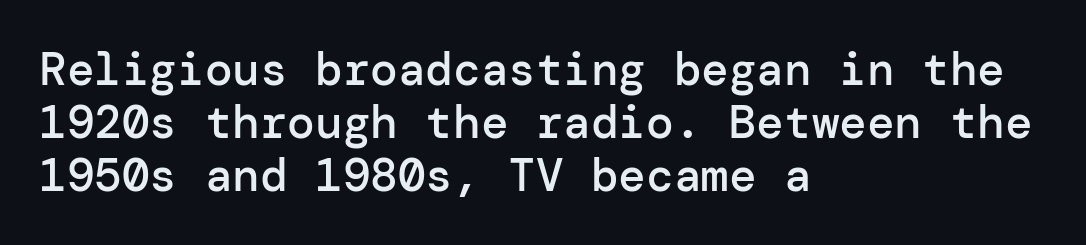
Q: Is the text bold? A: Semi-bold.
Q: Is the text italic (slanted)? A: No, it is upright.
Q: Is the typeface a serif or a sans-serif typeface? A: Sans-serif.
Q: Is the text underlined? A: No.
Q: How is the paragraph aligned? A: Left-aligned.
Q: Is the spacing between letters normal or unusually wide? A: Normal.
Q: Is the spacing between lines tight, normal or loose? A: Tight.
Q: Width (condensed, normal, or wide)? A: Normal.
Q: Stroke contrast? A: Low.
Q: x-height? A: Medium.
